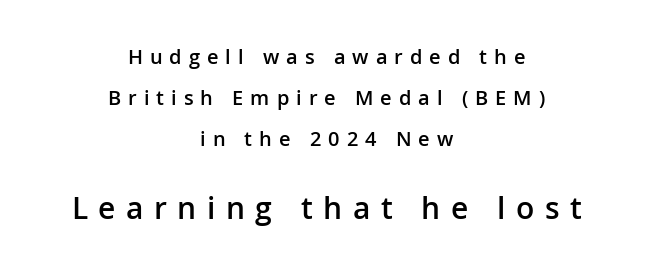
You get the small type first, then a jump to larger type. Regarding leading, the lines here are spaced well apart. This sample uses expanded letter spacing, leaving extra air between glyphs. A bit beefed up — I'd call it semibold rather than bold.
